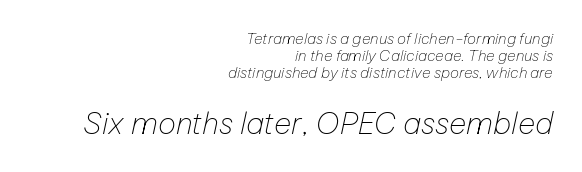
Q: Is the text bold? A: No.
Q: Is the text italic (slanted)? A: Yes, it leans right by about 12 degrees.
Q: Is the text underlined? A: No.
Q: How is the paragraph aligned? A: Right-aligned.
Q: Is the spacing between letters normal or unusually wide? A: Normal.
Q: Is the spacing between lines tight, normal or loose? A: Tight.
Q: Which block of text is set in a larger size, the first (top) or the second (bottom)? A: The second (bottom) one.
Q: Width (condensed, normal, or wide)? A: Normal.
Q: Stroke contrast? A: Low.
Q: x-height? A: Medium.
Q: Monospaced? A: No.
